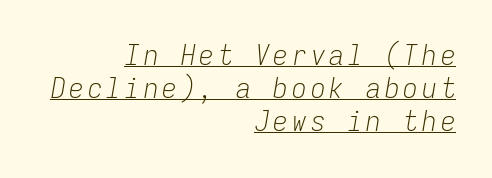
The image shows 29 px light, condensed type, italic (leaning right), monospaced; set right-aligned, tight line spacing (1.14x), underlined; low stroke contrast and a medium x-height.
